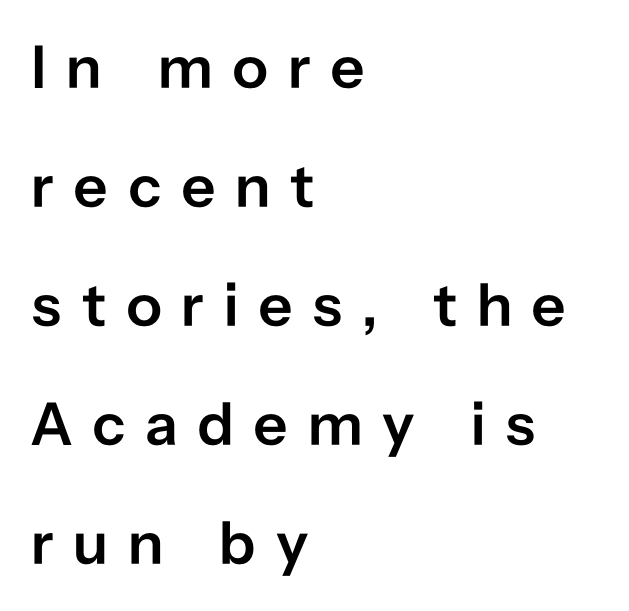
Q: Is the text bold? A: Semi-bold.
Q: Is the text italic (slanted)? A: No, it is upright.
Q: Is the typeface a serif or a sans-serif typeface? A: Sans-serif.
Q: Is the text underlined? A: No.
Q: How is the paragraph aligned? A: Left-aligned.
Q: Is the spacing between letters normal or unusually wide? A: Unusually wide.
Q: Is the spacing between lines tight, normal or loose? A: Loose.
Q: Width (condensed, normal, or wide)? A: Normal.
Q: Stroke contrast? A: Low.
Q: x-height? A: Medium.
Q: Monospaced? A: No.
